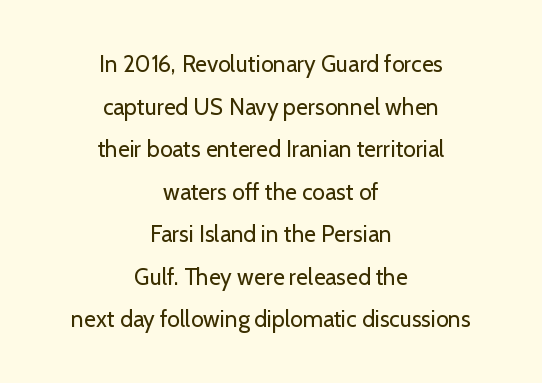
{"italic": "no", "bold": "no", "underline": "no", "align": "center", "line_spacing_ratio": 1.85, "letter_spacing": "normal", "letter_spacing_em": 0.0, "glyph_px": 23}
